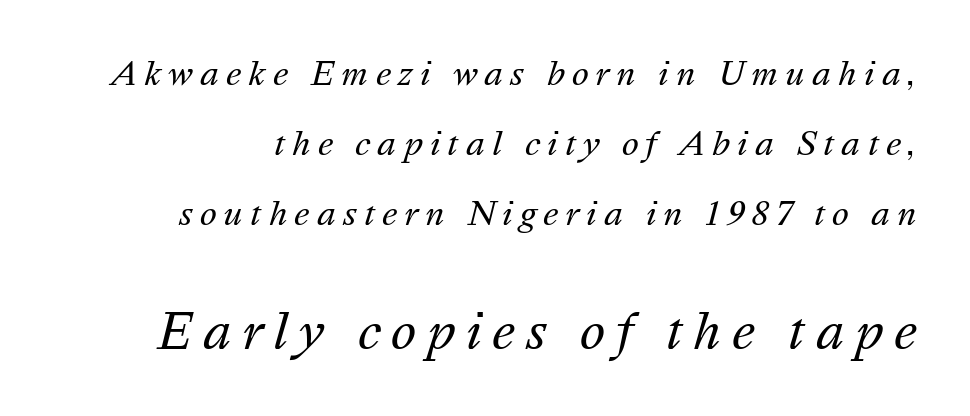
The image shows 48 px regular-weight type, italic (leaning right); set loose line spacing (2.18x), unusually wide letter spacing (+0.22 em), not underlined; the second (bottom) block is 1.5x larger; medium stroke contrast and a medium x-height.
